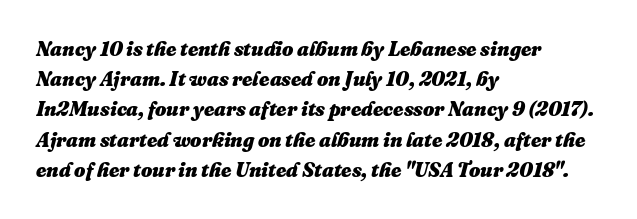
Q: Is the text bold? A: Yes.
Q: Is the text italic (slanted)? A: Yes, it leans right by about 16 degrees.
Q: Is the text underlined? A: No.
Q: How is the paragraph aligned? A: Left-aligned.
Q: Is the spacing between letters normal or unusually wide? A: Normal.
Q: Is the spacing between lines tight, normal or loose? A: Normal.
